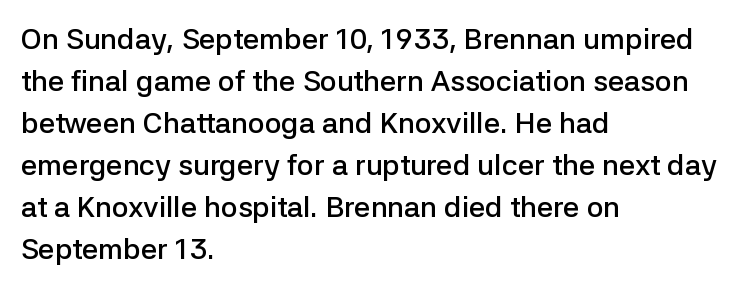
How heavy is the stroke? Medium-heavy — a semibold, shy of bold. Each word holds together tightly as a unit, with standard inter-letter gaps. The letters stand straight up with perfectly vertical stems. Horizontal bands of white between lines are of average thickness.
